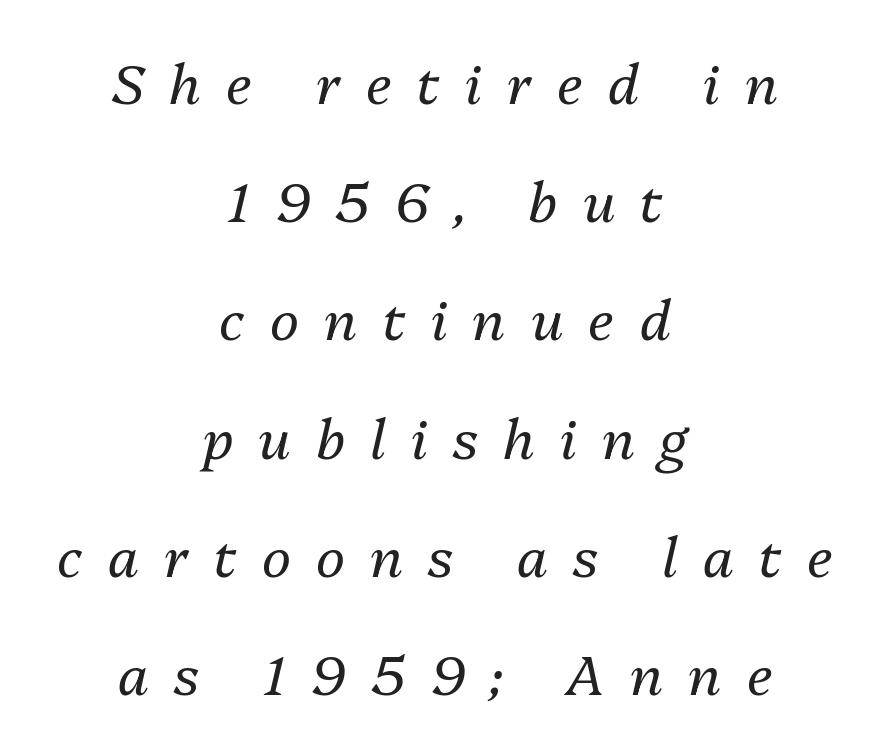
Observe the wide spacing: letters keep a clear distance from each other. A clean baseline with only descenders dipping below it. A student would call this center alignment; a typographer would say set centered. Think of a printed novel: that variable character pitch is what you see here.
